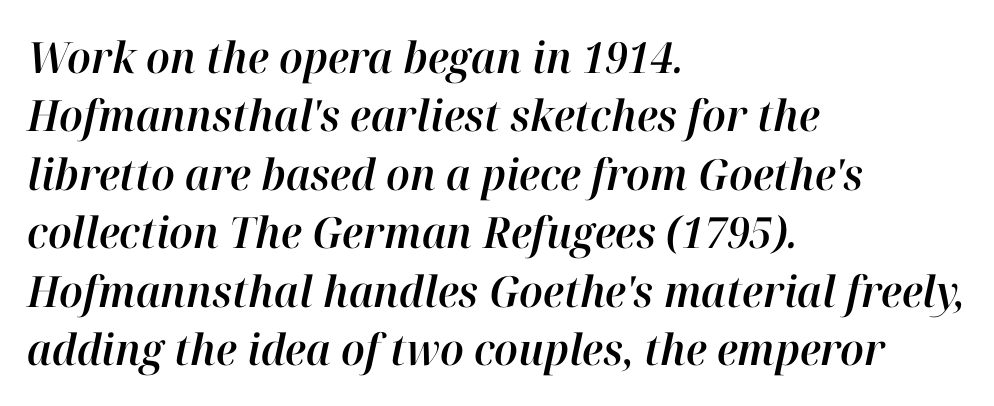
{"italic": "yes", "lean": "right", "slant_degrees": 12, "width": "normal", "stroke_contrast": "high", "x_height": "medium", "monospaced": "no", "underline": "no", "align": "left", "line_spacing": "normal", "line_spacing_ratio": 1.36, "letter_spacing": "normal", "letter_spacing_em": 0.0, "glyph_px": 43}
